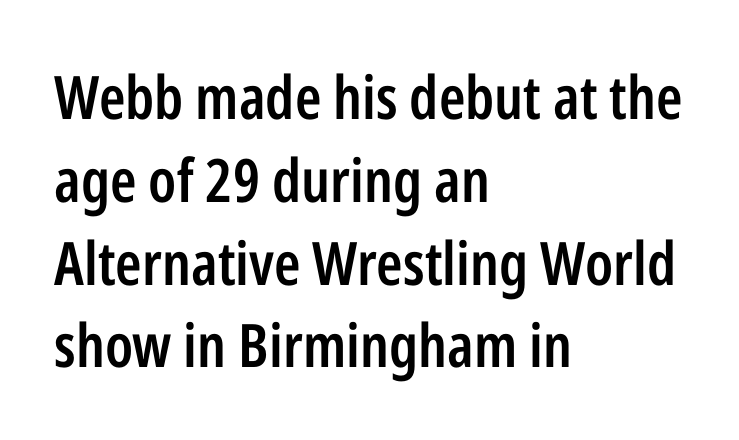
One-word summary of the alignment: left. The designer left line spacing at the default. Note the varied advance widths — an 'i' is clearly narrower than an 'm'. This is the regular roman posture of the typeface. Firm but not heavy-handed strokes: this text is semibold.
